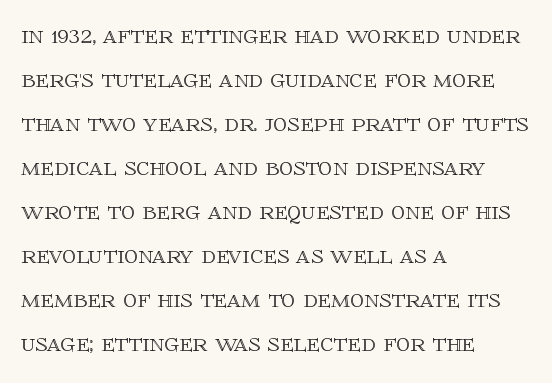
{"italic": "no", "width": "normal", "x_height": "large", "monospaced": "no", "underline": "no", "align": "left", "line_spacing": "normal", "line_spacing_ratio": 1.57, "letter_spacing": "normal", "letter_spacing_em": 0.0, "glyph_px": 28}
